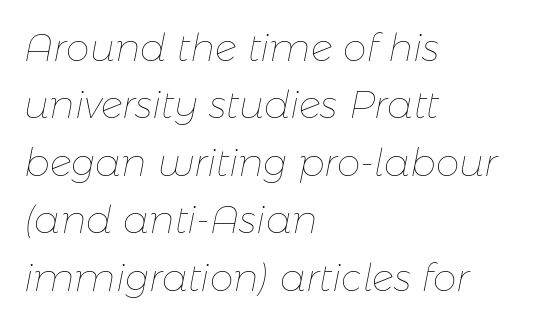
The image shows 38 px thin type, italic (leaning right); set left-aligned, normal line spacing (1.51x), normal letter spacing, not underlined; low stroke contrast and a medium x-height.
